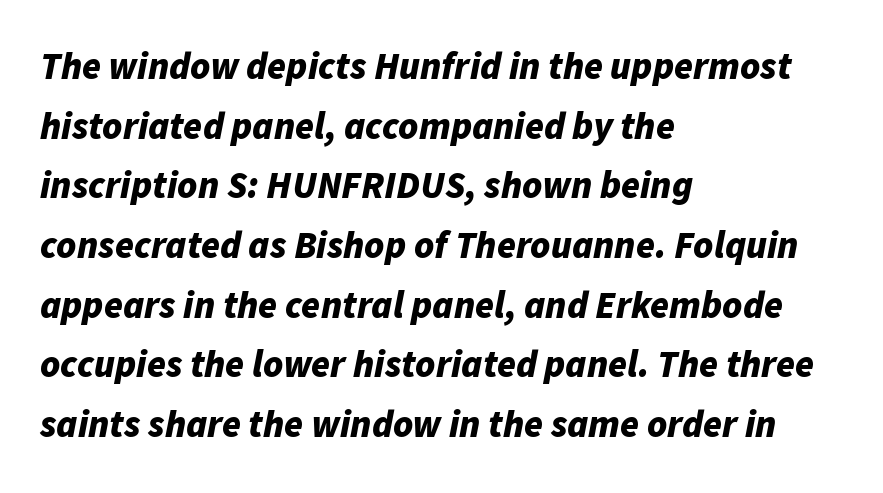
The image shows 38 px bold type, italic (leaning right); set left-aligned, normal line spacing (1.57x), normal letter spacing, not underlined; low stroke contrast and a medium x-height.
